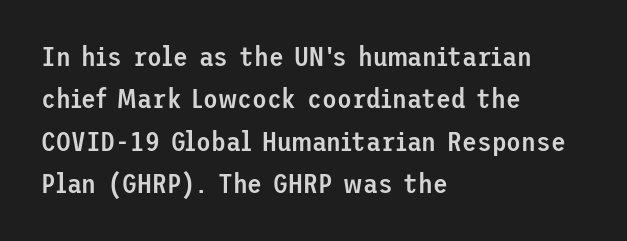
{"italic": "no", "bold": "semi", "underline": "no", "align": "left", "line_spacing": "normal", "line_spacing_ratio": 1.57, "letter_spacing": "normal", "letter_spacing_em": 0.0, "glyph_px": 27}
